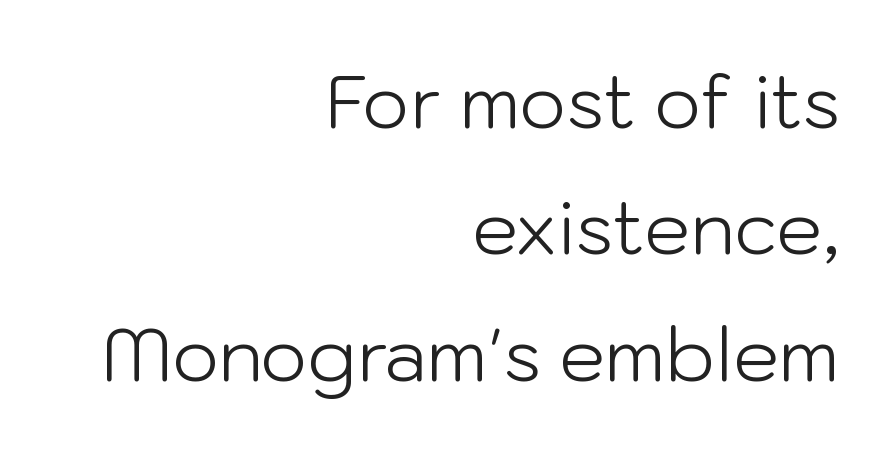
Q: Is the text bold? A: No.
Q: Is the text italic (slanted)? A: No, it is upright.
Q: Is the typeface a serif or a sans-serif typeface? A: Sans-serif.
Q: Is the text underlined? A: No.
Q: How is the paragraph aligned? A: Right-aligned.
Q: Is the spacing between letters normal or unusually wide? A: Normal.
Q: Width (condensed, normal, or wide)? A: Normal.
Q: Stroke contrast? A: Low.
Q: x-height? A: Medium.
Q: Monospaced? A: No.
